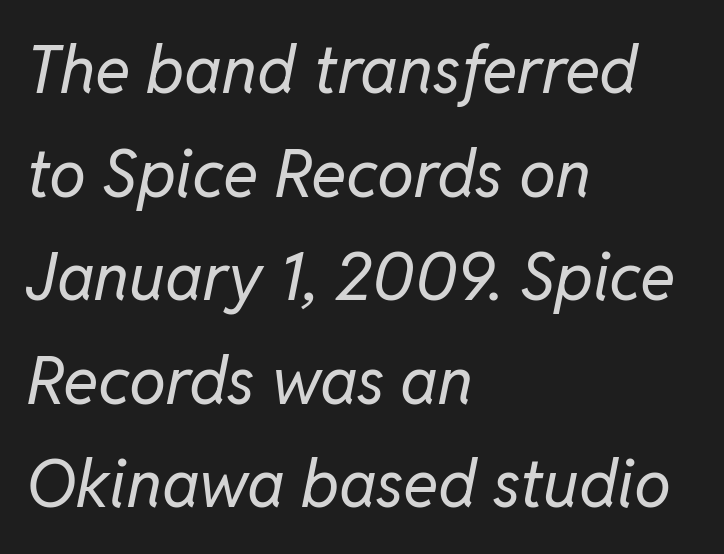
Line beginnings align vertically; line endings do not. Compared with ordinary roman type, these characters are visibly tilted. Letters rest on an invisible, unmarked baseline. Regarding leading, the lines here are spaced in the standard way.
